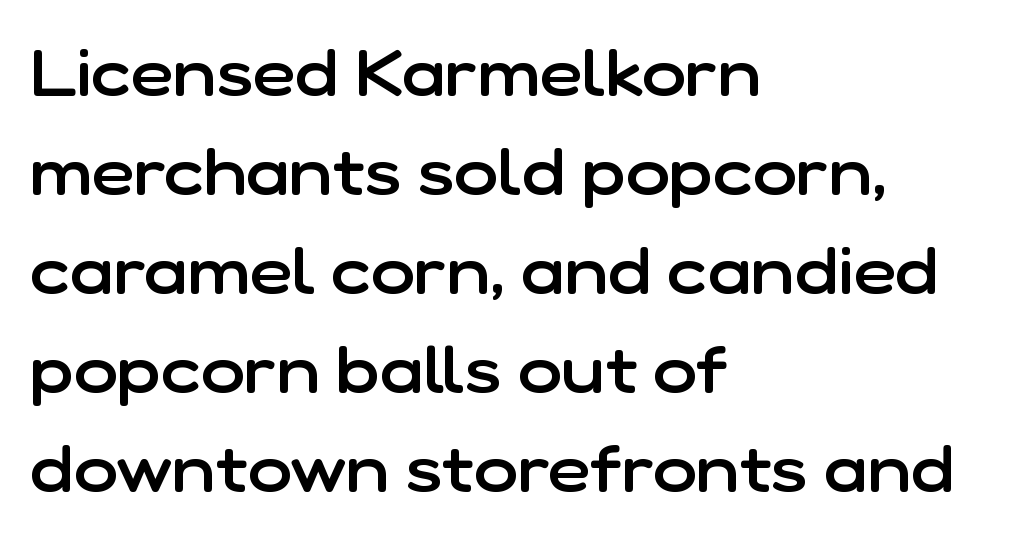
Note: no serifs on the glyphs. Is this a fixed-width face? No — the glyphs have proportional, varying widths. Line spacing here is normal. Where is the straight margin? On the left. Does the lettering tilt? It doesn't — this is upright. The area under the type is left untouched.
